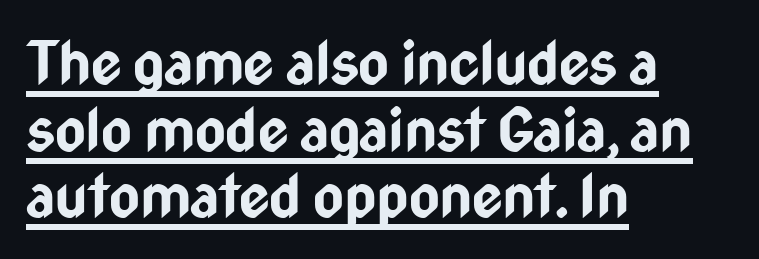
Q: Is the text bold? A: Yes.
Q: Is the text italic (slanted)? A: No, it is upright.
Q: Is the typeface a serif or a sans-serif typeface? A: Sans-serif.
Q: Is the text underlined? A: Yes.
Q: How is the paragraph aligned? A: Left-aligned.
Q: Is the spacing between letters normal or unusually wide? A: Normal.
Q: Is the spacing between lines tight, normal or loose? A: Tight.
Q: Width (condensed, normal, or wide)? A: Condensed.
Q: Stroke contrast? A: Low.
Q: x-height? A: Medium.
Q: Monospaced? A: No.
